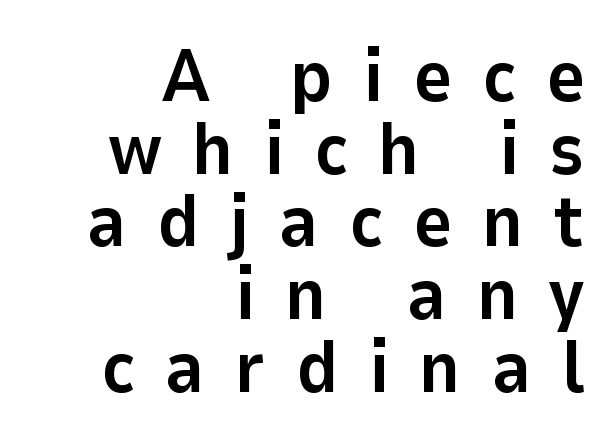
{"serif": "no", "italic": "no", "bold": "yes", "weight": "bold", "width": "normal", "stroke_contrast": "low", "x_height": "medium", "monospaced": "no", "underline": "no", "align": "right", "line_spacing": "tight", "line_spacing_ratio": 0.97, "letter_spacing": "wide", "letter_spacing_em": 0.4, "glyph_px": 75}
